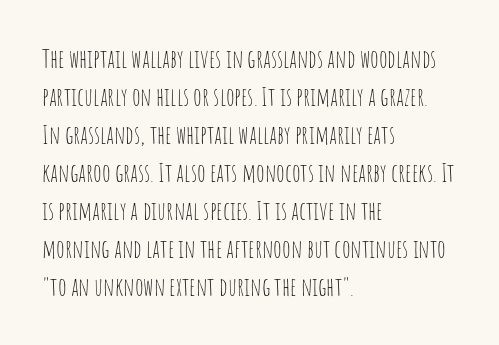
The image shows 25 px text type, upright; set left-aligned, normal line spacing (1.52x), normal letter spacing, not underlined.
